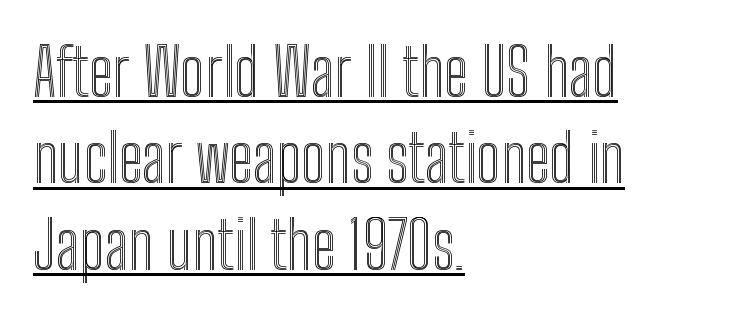
{"italic": "no", "width": "condensed", "x_height": "medium", "monospaced": "no", "underline": "yes", "align": "left", "line_spacing": "normal", "line_spacing_ratio": 1.33, "letter_spacing": "normal", "letter_spacing_em": 0.0, "glyph_px": 65}
